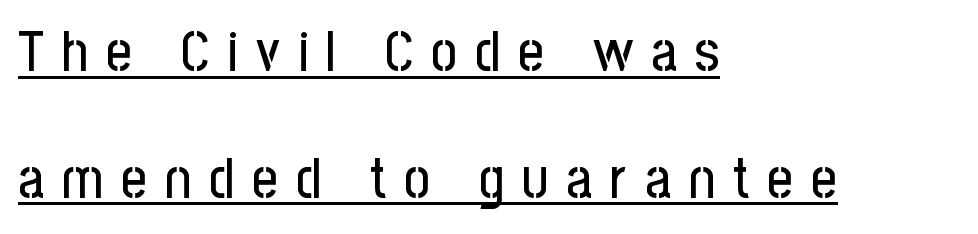
The lines in this sample share a left origin and differ only in where they stop. The face used here is rendered with a markedly widened letterfit. This is the regular roman posture of the typeface. Nothing sits at the stroke ends, so this counts as sans-serif. You can see a thin bar hugging the bottom of the glyphs.
